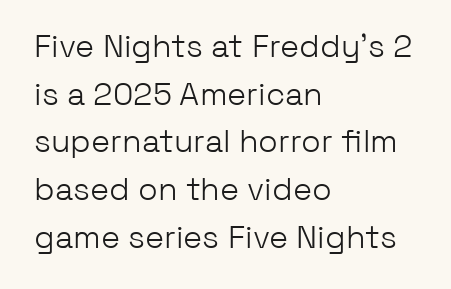
{"serif": "no", "italic": "no", "bold": "no", "weight": "light", "width": "normal", "stroke_contrast": "low", "x_height": "medium", "monospaced": "no", "underline": "no", "align": "left", "line_spacing": "normal", "line_spacing_ratio": 1.49, "letter_spacing": "normal", "letter_spacing_em": 0.0, "glyph_px": 32}
